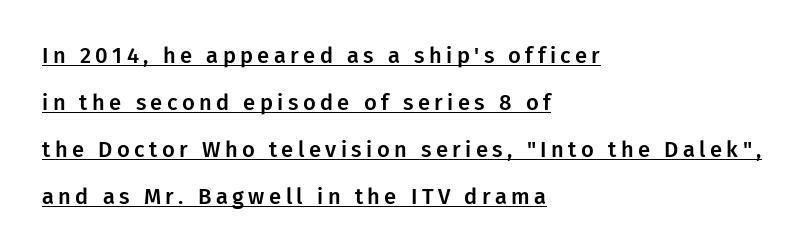
The image shows 22 px text type, upright; set left-aligned, loose line spacing (2.13x), unusually wide letter spacing (+0.2 em), underlined.
